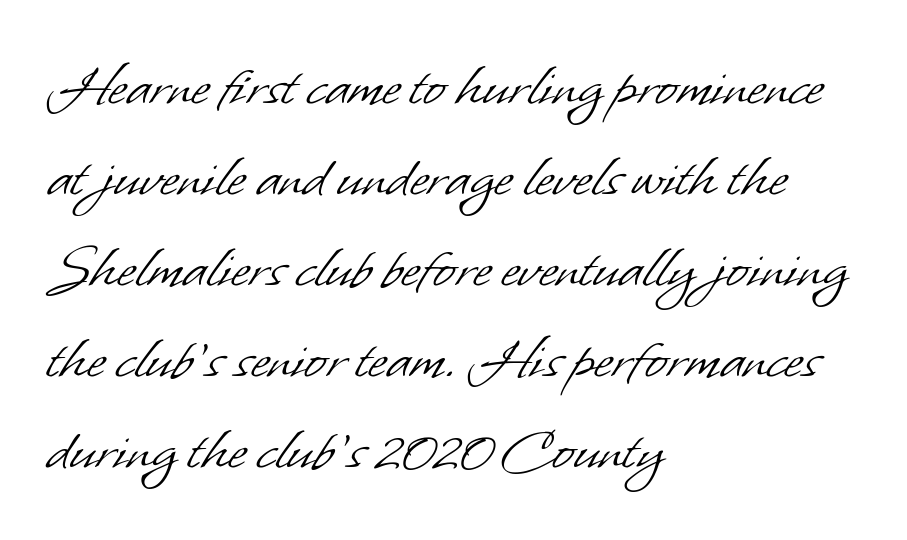
Q: Is the text bold? A: No.
Q: Is the typeface a serif or a sans-serif typeface? A: Sans-serif.
Q: Is the text underlined? A: No.
Q: How is the paragraph aligned? A: Left-aligned.
Q: Is the spacing between letters normal or unusually wide? A: Normal.
Q: Is the spacing between lines tight, normal or loose? A: Normal.
Q: Width (condensed, normal, or wide)? A: Normal.
Q: Stroke contrast? A: Low.
Q: x-height? A: Small.
Q: Monospaced? A: No.
